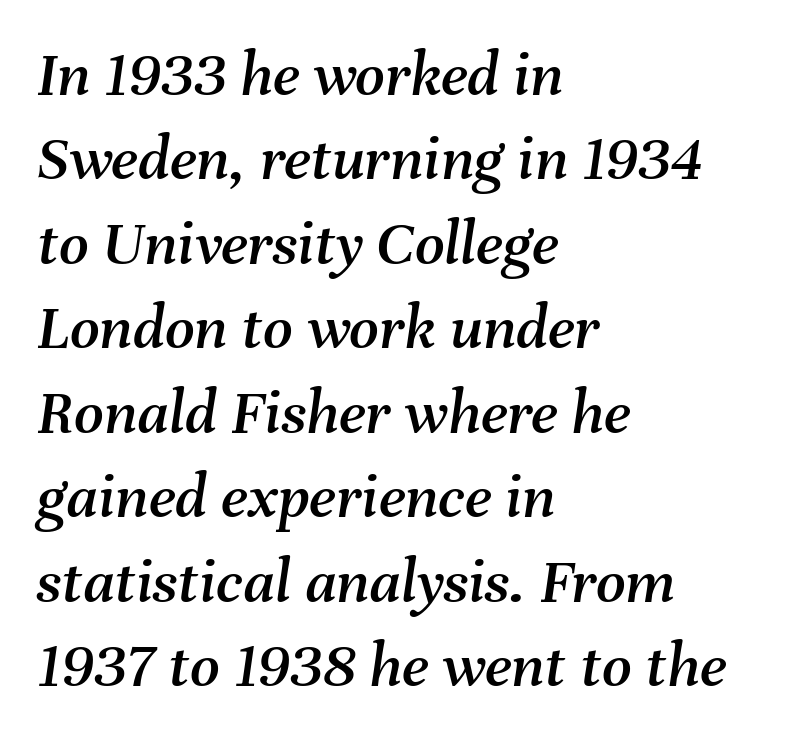
{"italic": "yes", "lean": "right", "slant_degrees": 8, "width": "normal", "stroke_contrast": "medium", "x_height": "medium", "monospaced": "no", "underline": "no", "align": "left", "line_spacing": "normal", "line_spacing_ratio": 1.3, "letter_spacing": "normal", "letter_spacing_em": 0.0, "glyph_px": 65}
